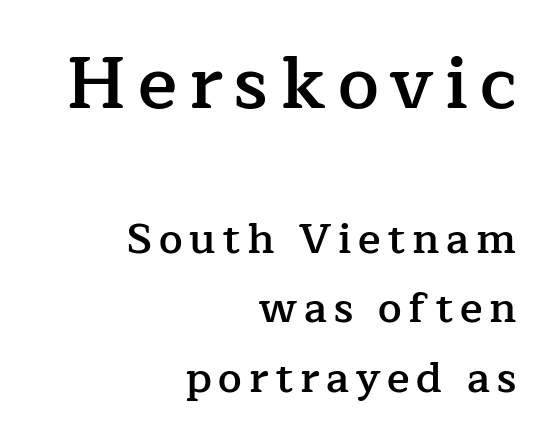
Q: Is the text bold? A: Semi-bold.
Q: Is the text italic (slanted)? A: No, it is upright.
Q: Is the typeface a serif or a sans-serif typeface? A: Serif.
Q: Is the text underlined? A: No.
Q: How is the paragraph aligned? A: Right-aligned.
Q: Is the spacing between lines tight, normal or loose? A: Normal.
Q: Which block of text is set in a larger size, the first (top) or the second (bottom)? A: The first (top) one.
Q: Width (condensed, normal, or wide)? A: Normal.
Q: Stroke contrast? A: Low.
Q: x-height? A: Medium.
Q: Monospaced? A: No.
